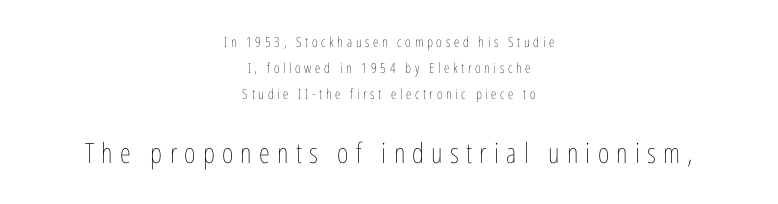
{"italic": "no", "bold": "no", "weight": "thin", "width": "condensed", "stroke_contrast": "low", "x_height": "medium", "monospaced": "no", "underline": "no", "align": "center", "line_spacing_ratio": 1.87, "letter_spacing": "wide", "letter_spacing_em": 0.26, "larger_block": "second", "size_ratio": 2.0, "glyph_px": 28}
